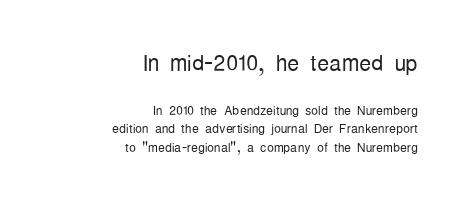
The rendering uses a small line-height, squeezing the rows. The earlier block is typeset at a bigger size than the later block. Compared with a flush-left layout, this one pins lines to the opposite, right side. These lines are rendered in a variable-pitch font.
